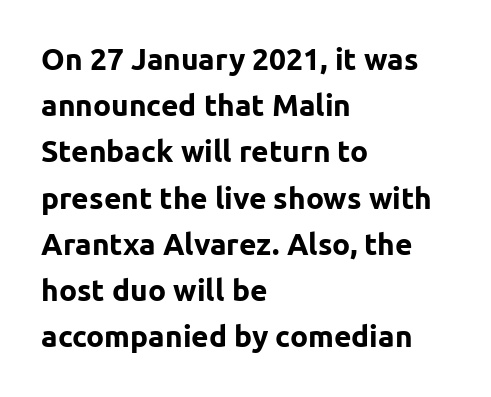
The image shows 30 px bold sans-serif type, upright; set left-aligned, normal line spacing (1.54x), normal letter spacing, not underlined; low stroke contrast and a medium x-height.
